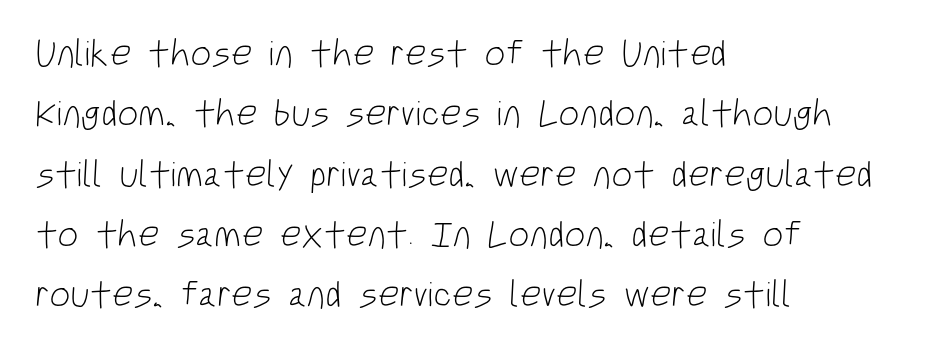
Descenders hang freely into open space. These lines are composed in type without serifs. Do the characters align in a grid? No, the font is proportional. Weight: in the light-to-regular range. In terms of leading, this rendering sits right in the middle.
